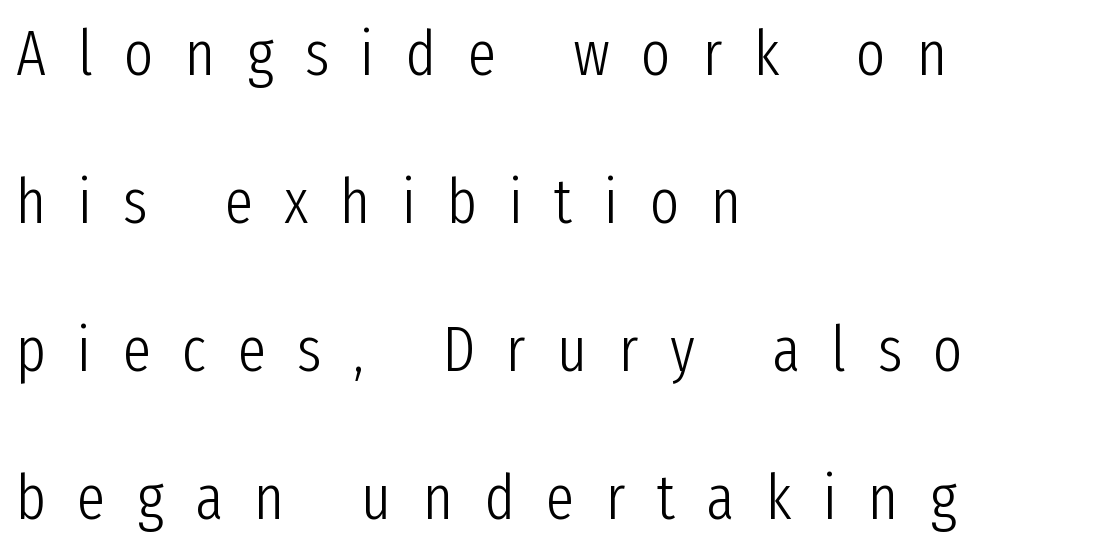
The specimen omits any rule beneath the text block's lines. The letters advance in unequal steps, a hallmark of proportional type. Notice how the passage keeps a crisp vertical edge on the left only. The characters display no serif detailing; their extremities are plain.
